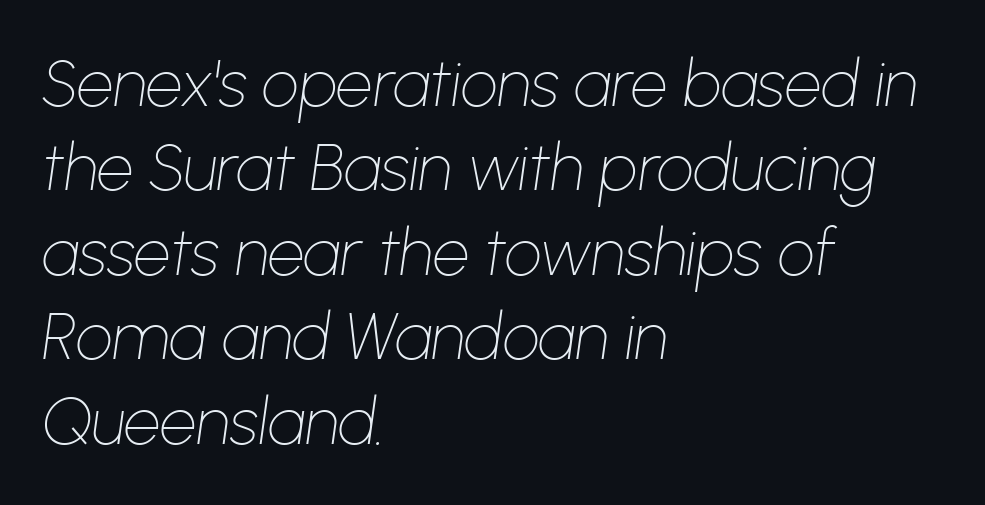
Q: Is the text bold? A: No.
Q: Is the text italic (slanted)? A: Yes, it leans right by about 8 degrees.
Q: Is the text underlined? A: No.
Q: How is the paragraph aligned? A: Left-aligned.
Q: Is the spacing between letters normal or unusually wide? A: Normal.
Q: Is the spacing between lines tight, normal or loose? A: Normal.
Q: Width (condensed, normal, or wide)? A: Normal.
Q: Stroke contrast? A: Low.
Q: x-height? A: Medium.
Q: Monospaced? A: No.
